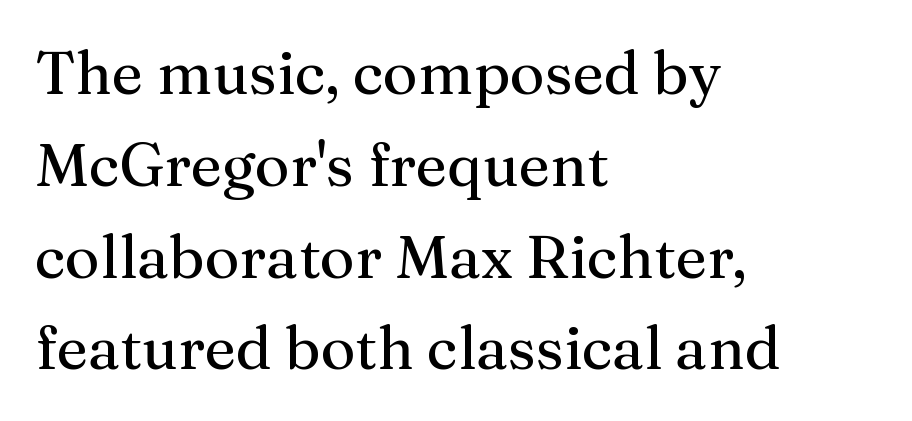
Q: Is the text italic (slanted)? A: No, it is upright.
Q: Is the typeface a serif or a sans-serif typeface? A: Serif.
Q: Is the text underlined? A: No.
Q: How is the paragraph aligned? A: Left-aligned.
Q: Is the spacing between letters normal or unusually wide? A: Normal.
Q: Is the spacing between lines tight, normal or loose? A: Normal.
Q: Width (condensed, normal, or wide)? A: Normal.
Q: Stroke contrast? A: Medium.
Q: x-height? A: Medium.
Q: Monospaced? A: No.
